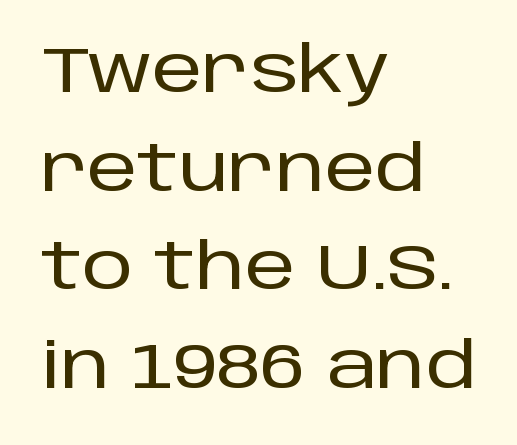
The image shows 64 px sans-serif type, upright; set left-aligned, normal line spacing (1.54x), normal letter spacing, not underlined; low stroke contrast and a large x-height.
